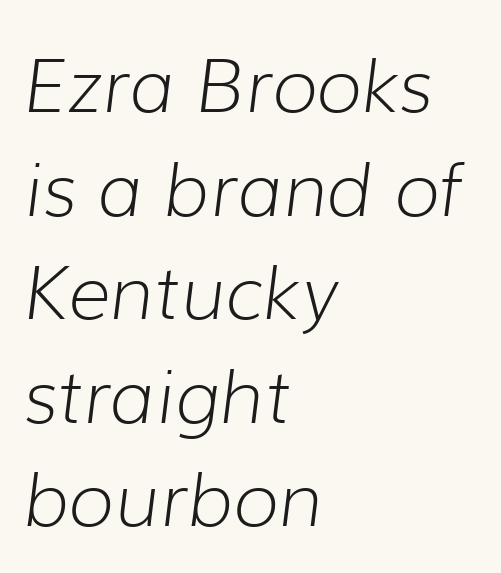
The image shows 74 px light type, italic (leaning right); set left-aligned, normal line spacing (1.4x), normal letter spacing, not underlined; low stroke contrast and a medium x-height.
